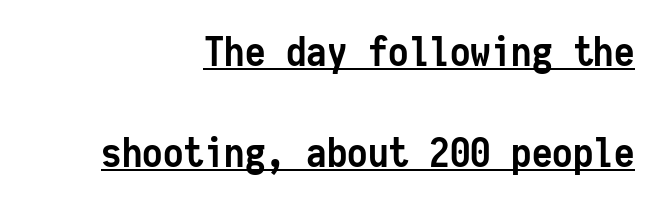
Designer's note — italics off, roman on. One-word summary of the alignment: right. Notice how thick the strokes are: this is what a full bold looks like. The specimen includes a rule beneath the text block's lines.
